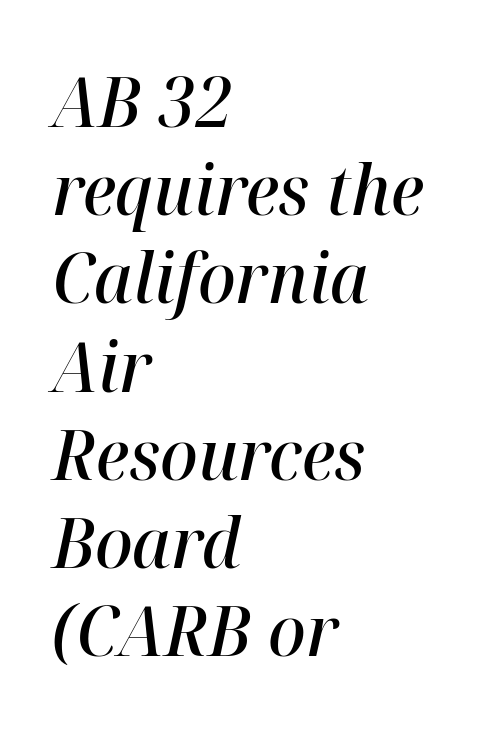
{"italic": "yes", "lean": "right", "slant_degrees": 12, "bold": "semi", "weight": "semibold", "width": "normal", "stroke_contrast": "high", "x_height": "medium", "monospaced": "no", "underline": "no", "align": "left", "line_spacing": "normal", "line_spacing_ratio": 1.26, "letter_spacing": "normal", "letter_spacing_em": 0.0, "glyph_px": 70}
